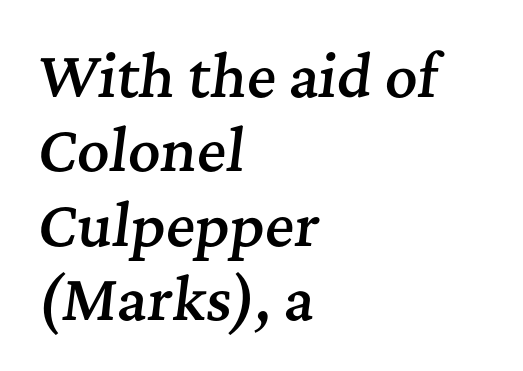
The type family on display is of the serif kind. The face used here is a semibold: visibly heavier than regular, lighter than bold. Each new line begins a customary step beneath the previous one. Horizontal alignment here is leftward, the default for most running prose. Spacing between characters is what you'd get straight out of the box. Quick note: italic.
